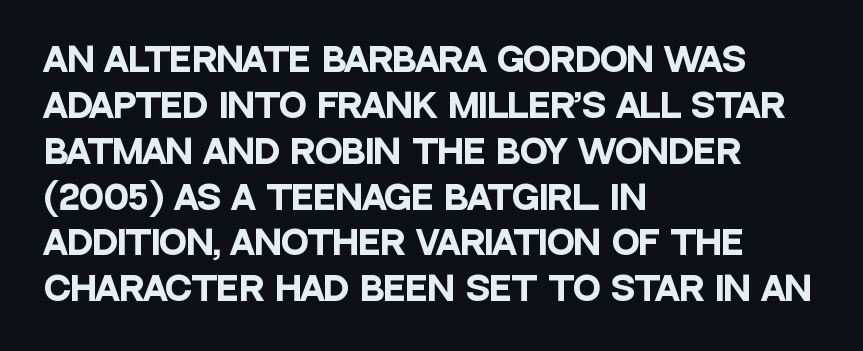
The font is running at its bold setting. A normal amount of white space separates one row of letters from the next. Is the letter spacing exaggerated? No — it looks like the ordinary default. The letters stand straight up with perfectly vertical stems.
